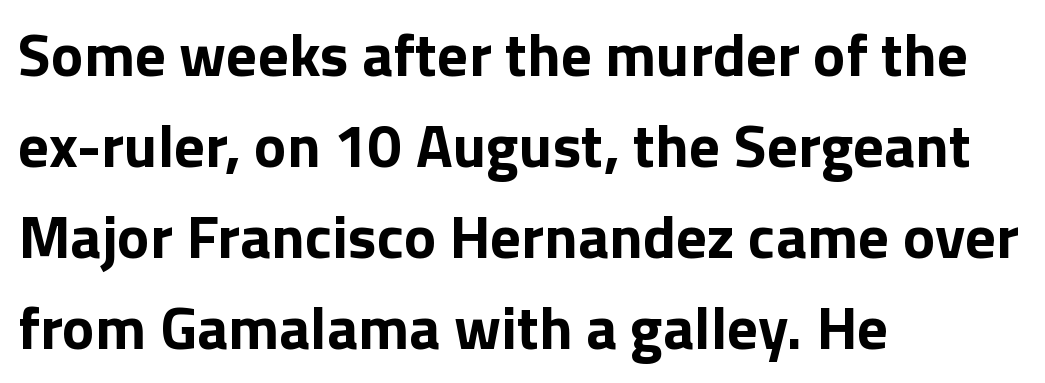
Observe the absence of serifs on each vertical stroke in this sample. The font's upright variant was chosen for this text. Here the designer chose a conventional face with non-uniform glyph widths. Typeset ragged right — the left edge is the straight one. As a designer I'd log this as weight 700, bold.
